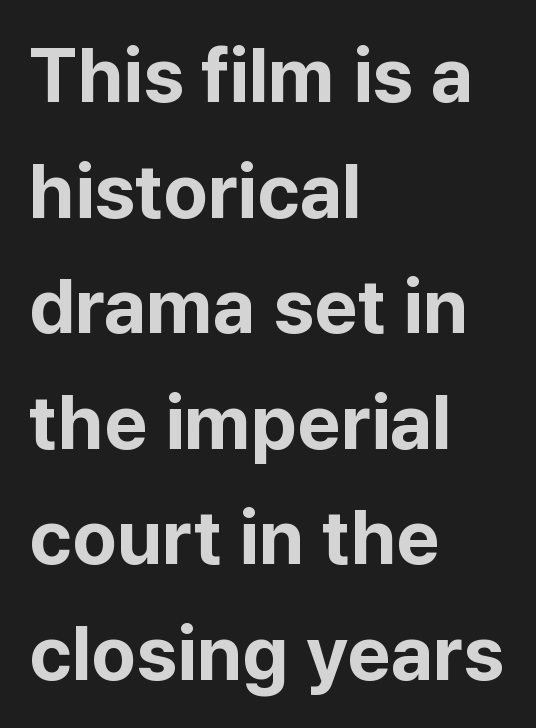
The image shows 76 px bold sans-serif type, upright; set left-aligned, normal line spacing (1.52x), normal letter spacing, not underlined; low stroke contrast and a medium x-height.
